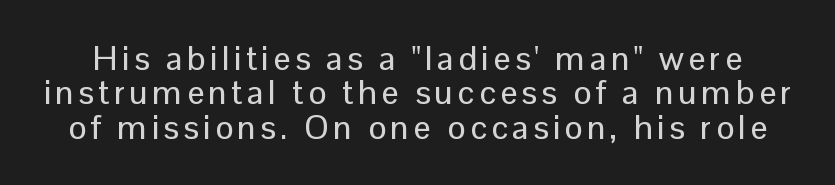
Q: Is the text italic (slanted)? A: No, it is upright.
Q: Is the typeface a serif or a sans-serif typeface? A: Sans-serif.
Q: Is the text underlined? A: No.
Q: Is the spacing between lines tight, normal or loose? A: Tight.
Q: Width (condensed, normal, or wide)? A: Normal.
Q: Stroke contrast? A: Low.
Q: x-height? A: Medium.
Q: Monospaced? A: No.
